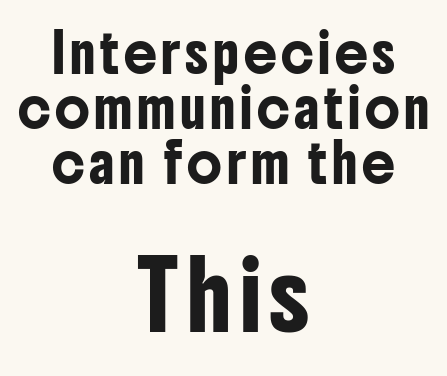
The image shows 65 px condensed sans-serif type, upright; set centered, normal line spacing (1.48x), not underlined; the second (bottom) block is 1.76x larger; low stroke contrast and a medium x-height.
